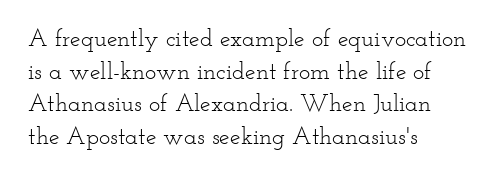
{"italic": "no", "bold": "no", "underline": "no", "align": "left", "line_spacing": "normal", "line_spacing_ratio": 1.36, "letter_spacing": "normal", "letter_spacing_em": 0.0, "glyph_px": 24}
